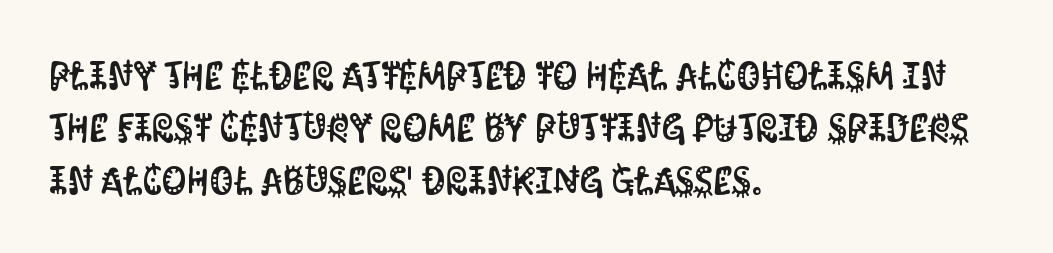
Look at the tracking — it's just the regular setting, nothing added. The lines in this sample share a left origin and differ only in where they stop. The letters stand upright; this is a roman face. Any mark beneath the type? The region is blank.
